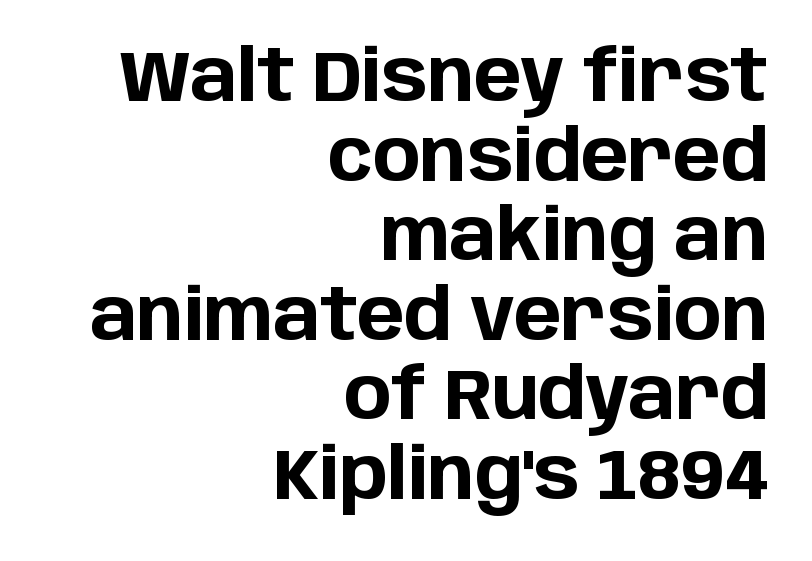
Q: Is the text bold? A: Yes.
Q: Is the text italic (slanted)? A: No, it is upright.
Q: Is the typeface a serif or a sans-serif typeface? A: Sans-serif.
Q: Is the text underlined? A: No.
Q: How is the paragraph aligned? A: Right-aligned.
Q: Is the spacing between letters normal or unusually wide? A: Normal.
Q: Is the spacing between lines tight, normal or loose? A: Tight.
Q: Width (condensed, normal, or wide)? A: Normal.
Q: Stroke contrast? A: Low.
Q: x-height? A: Large.
Q: Monospaced? A: No.
